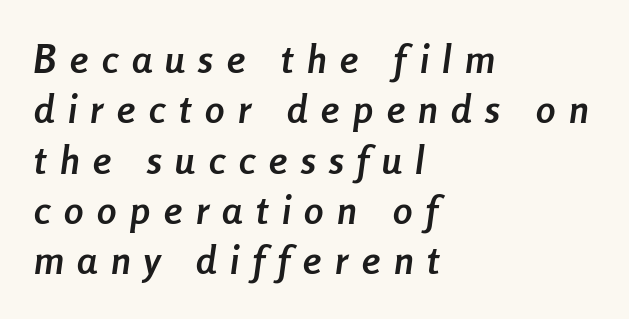
The image shows 39 px semibold, condensed type, italic (leaning right); set left-aligned, normal line spacing (1.29x), unusually wide letter spacing (+0.35 em), not underlined; low stroke contrast and a medium x-height.
